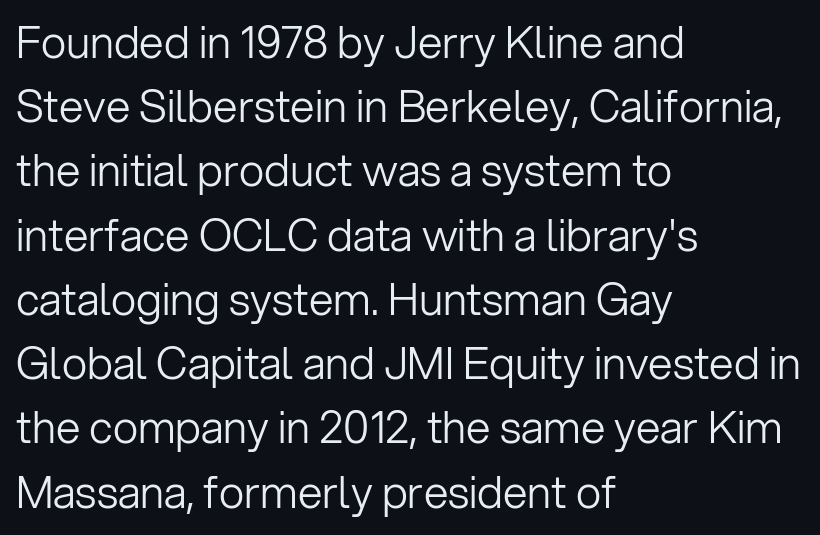
Q: Is the text bold? A: No.
Q: Is the text italic (slanted)? A: No, it is upright.
Q: Is the typeface a serif or a sans-serif typeface? A: Sans-serif.
Q: Is the text underlined? A: No.
Q: How is the paragraph aligned? A: Left-aligned.
Q: Is the spacing between letters normal or unusually wide? A: Normal.
Q: Is the spacing between lines tight, normal or loose? A: Normal.
Q: Width (condensed, normal, or wide)? A: Normal.
Q: Stroke contrast? A: Low.
Q: x-height? A: Medium.
Q: Monospaced? A: No.
